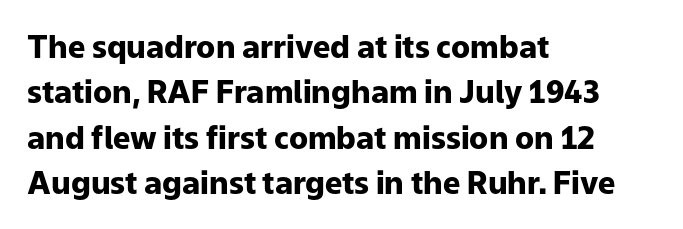
Q: Is the text bold? A: Yes.
Q: Is the text italic (slanted)? A: No, it is upright.
Q: Is the typeface a serif or a sans-serif typeface? A: Sans-serif.
Q: Is the text underlined? A: No.
Q: How is the paragraph aligned? A: Left-aligned.
Q: Is the spacing between letters normal or unusually wide? A: Normal.
Q: Is the spacing between lines tight, normal or loose? A: Normal.
Q: Width (condensed, normal, or wide)? A: Normal.
Q: Stroke contrast? A: Low.
Q: x-height? A: Medium.
Q: Monospaced? A: No.
